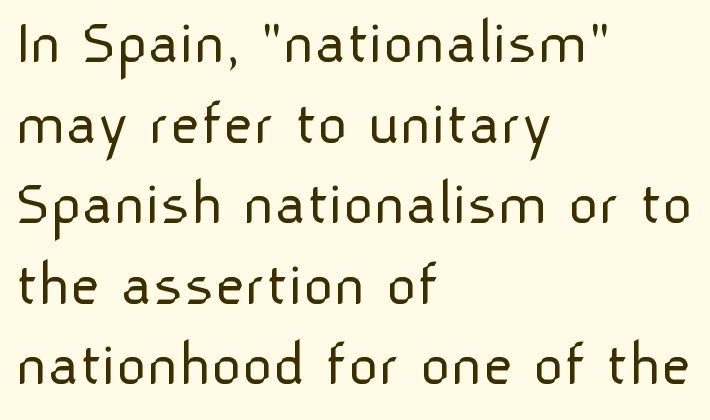
Q: Is the text bold? A: No.
Q: Is the text italic (slanted)? A: No, it is upright.
Q: Is the typeface a serif or a sans-serif typeface? A: Sans-serif.
Q: Is the text underlined? A: No.
Q: How is the paragraph aligned? A: Left-aligned.
Q: Is the spacing between letters normal or unusually wide? A: Normal.
Q: Width (condensed, normal, or wide)? A: Normal.
Q: Stroke contrast? A: Low.
Q: x-height? A: Medium.
Q: Monospaced? A: No.
